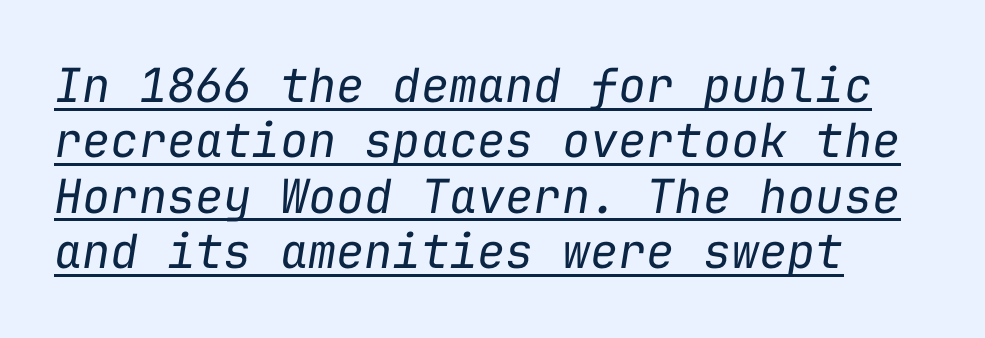
The specimen reads as italic at a glance. Students, observe the line beneath the letters — that is underlining. This sample has the even, mechanical cadence of fixed-width lettering. The font sits on the lighter half of the weight spectrum, regular included. You could call the tracking neutral — neither tight nor loose.
